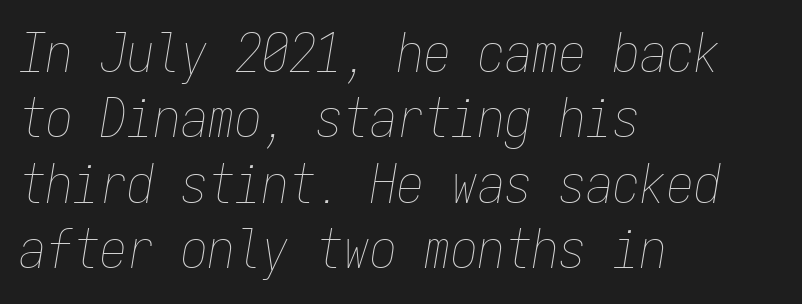
The image shows 54 px thin, condensed type, italic (leaning right), monospaced; set left-aligned, line spacing 1.21x, normal letter spacing, not underlined; low stroke contrast and a medium x-height.
